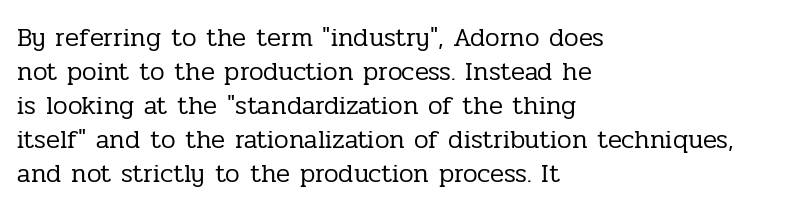
Descenders are the only things crossing below the line. All the whitespace from short lines collects on the right. Characters remain perfectly vertical along every line. The letters sit at their default tracking, neither squeezed nor spread.
